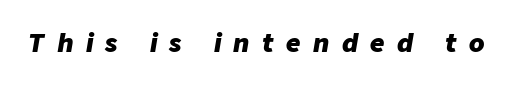
The specimen omits any rule beneath the text block's lines. Set as a true bold cut, around the 700 mark. Posture: slanted. Here the glyphs are tracked loosely, breaking word shapes into spaced letters.
